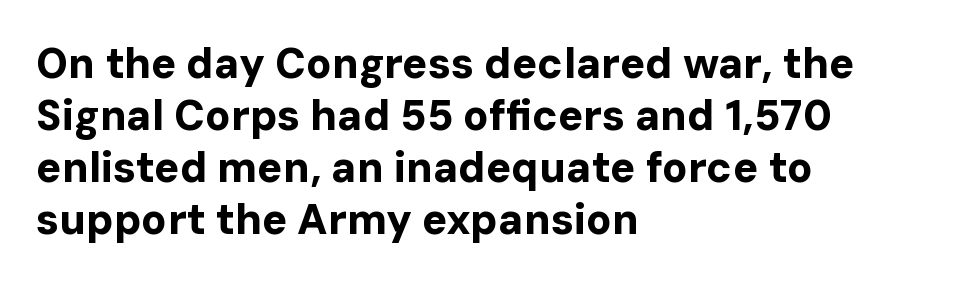
{"serif": "no", "italic": "no", "bold": "yes", "weight": "bold", "width": "normal", "stroke_contrast": "low", "x_height": "medium", "monospaced": "no", "underline": "no", "align": "left", "line_spacing_ratio": 1.24, "letter_spacing": "normal", "letter_spacing_em": 0.0, "glyph_px": 42}
